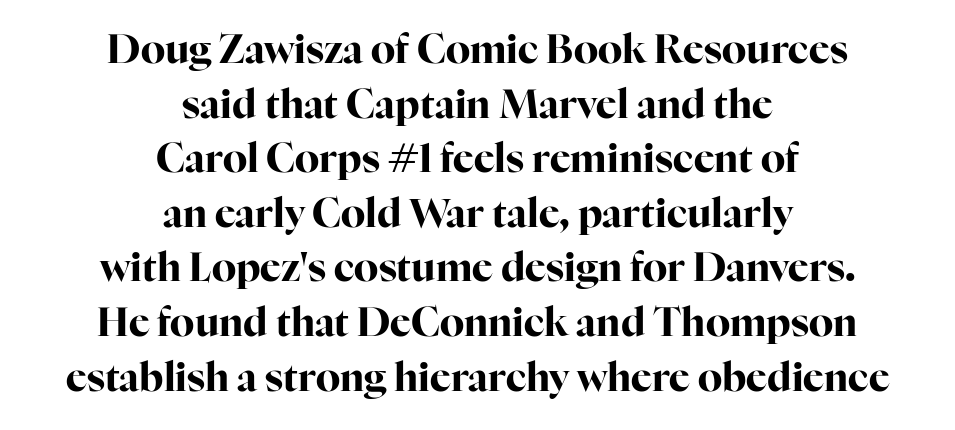
The image shows 39 px bold serif type, upright; set centered, normal line spacing (1.4x), normal letter spacing, not underlined; high stroke contrast and a medium x-height.
